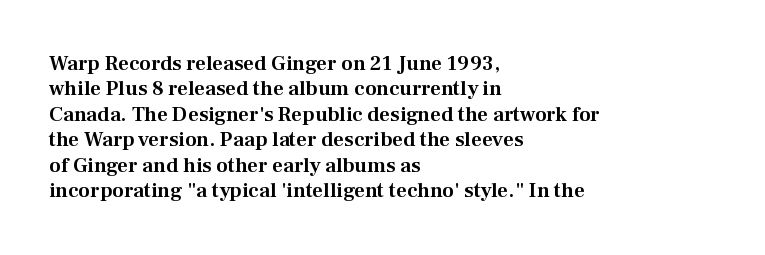
The image shows 21 px text type, upright; set left-aligned, line spacing 1.21x, normal letter spacing, not underlined.
